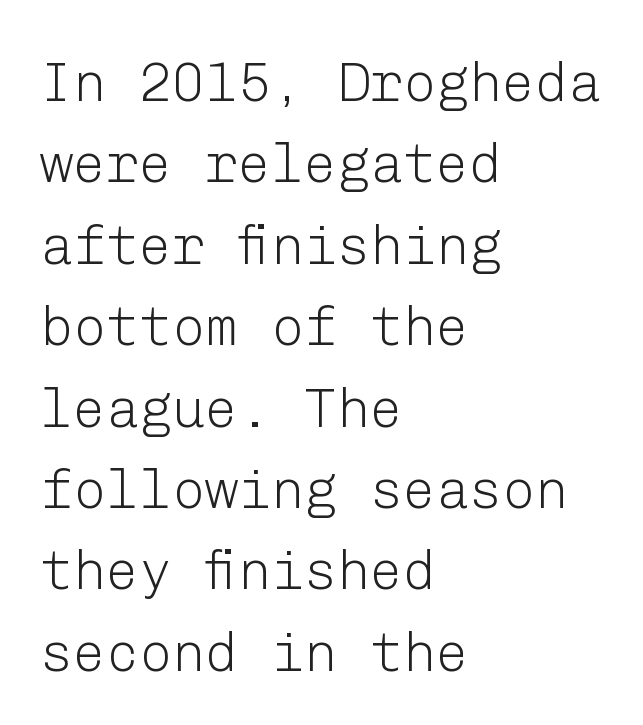
Q: Is the text bold? A: No.
Q: Is the text italic (slanted)? A: No, it is upright.
Q: Is the typeface a serif or a sans-serif typeface? A: Sans-serif.
Q: Is the text underlined? A: No.
Q: How is the paragraph aligned? A: Left-aligned.
Q: Is the spacing between letters normal or unusually wide? A: Normal.
Q: Is the spacing between lines tight, normal or loose? A: Normal.
Q: Width (condensed, normal, or wide)? A: Normal.
Q: Stroke contrast? A: Low.
Q: x-height? A: Medium.
